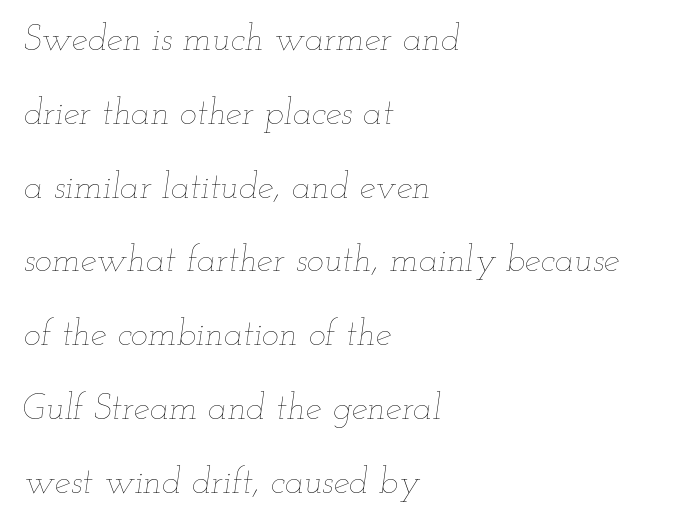
The image shows 36 px thin, wide type, italic (leaning right); set left-aligned, loose line spacing (2.05x), normal letter spacing, not underlined; low stroke contrast and a small x-height.
